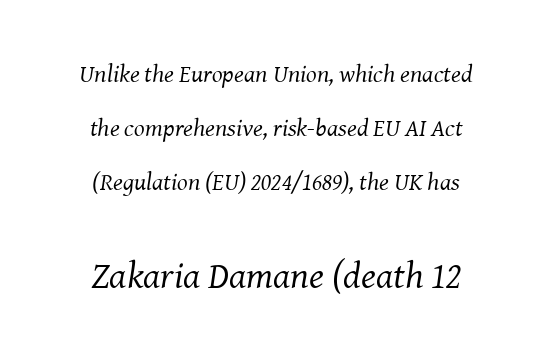
{"serif": "yes", "italic": "yes", "lean": "right", "slant_degrees": 8, "bold": "no", "weight": "regular", "width": "normal", "stroke_contrast": "medium", "x_height": "medium", "monospaced": "no", "underline": "no", "align": "center", "line_spacing": "loose", "line_spacing_ratio": 2.16, "letter_spacing": "normal", "letter_spacing_em": 0.0, "larger_block": "second", "size_ratio": 1.52, "glyph_px": 38}
